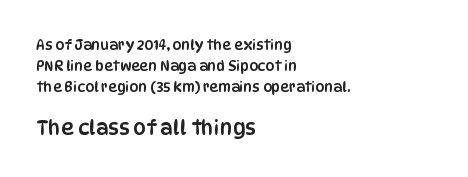
The type is set solid horizontally, with unmodified tracking. When letters stand straight like this, we call the style roman or upright. A bare baseline throughout the passage. The text block is weighted toward the left margin, trailing off unevenly rightward. The letters in the lower block stand taller than those in the block above. Is there much room between lines? A standard amount, neither cramped nor airy.
